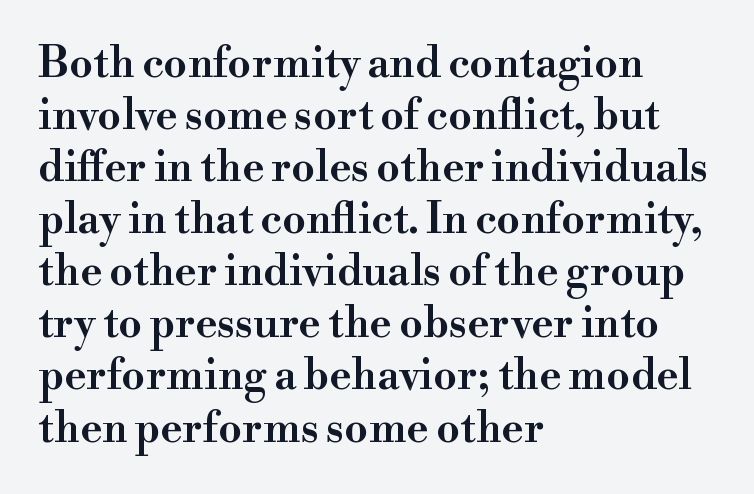
Q: Is the text italic (slanted)? A: No, it is upright.
Q: Is the typeface a serif or a sans-serif typeface? A: Serif.
Q: Is the text underlined? A: No.
Q: How is the paragraph aligned? A: Left-aligned.
Q: Is the spacing between letters normal or unusually wide? A: Normal.
Q: Width (condensed, normal, or wide)? A: Wide.
Q: Stroke contrast? A: High.
Q: x-height? A: Small.
Q: Monospaced? A: No.
